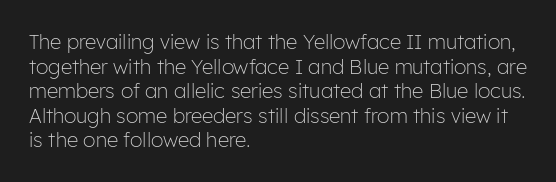
Casual observation: everything's shoved over to the left. This is not heavy type; no bold has been used. Italic? Not at all — the glyphs are vertical. The space beneath each line is pristine and unruled. No extra tracking has been applied to these lines.
